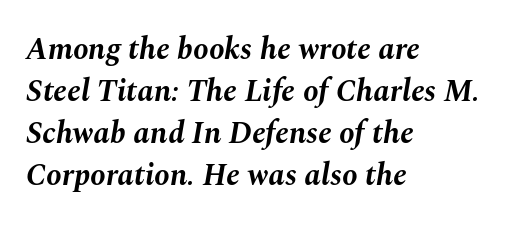
{"italic": "yes", "lean": "right", "slant_degrees": 10, "bold": "yes", "weight": "bold", "width": "normal", "stroke_contrast": "medium", "x_height": "medium", "monospaced": "no", "underline": "no", "align": "left", "line_spacing": "normal", "line_spacing_ratio": 1.35, "letter_spacing": "normal", "letter_spacing_em": 0.0, "glyph_px": 31}
